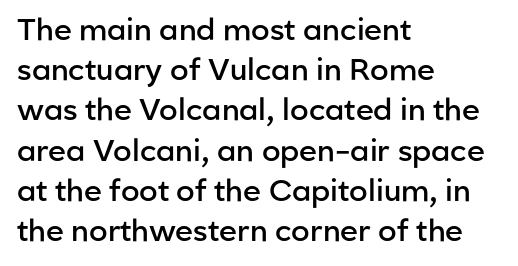
The image shows 30 px semibold sans-serif type, upright; set left-aligned, normal line spacing (1.34x), normal letter spacing, not underlined; low stroke contrast and a medium x-height.
